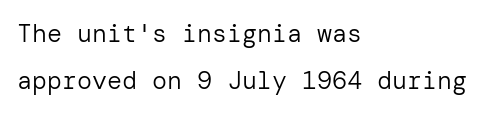
This rendering leaves character spacing at its baseline value. Upright lettering throughout. Anything drawn beneath the words? Only blank space. The lines in this sample share a left origin and differ only in where they stop. No heavy texture on the line: the type isn't bold.
